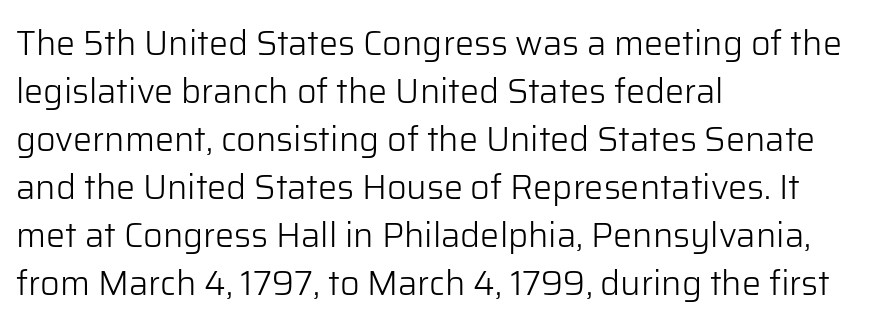
Look at the bottom of the vertical strokes: they stop flat, with no serifs. Just letters on the line, the space beneath them empty. Varying glyph widths throughout — classic text-font behaviour. Left-aligned paragraph, ragged on the right. Short note: letters normally spaced. The typesetting does not lean heavy: it is not bold.
